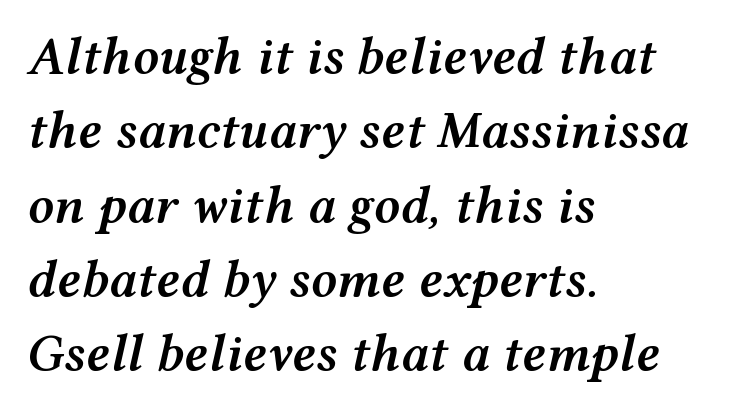
The image shows 52 px semibold, wide type, italic (leaning right); set left-aligned, normal line spacing (1.43x), normal letter spacing, not underlined; medium stroke contrast and a medium x-height.
